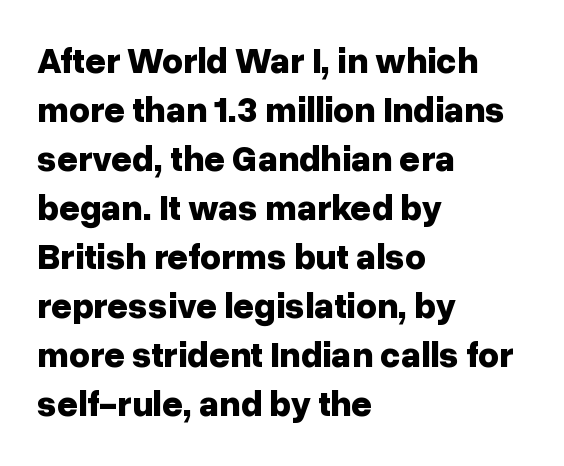
{"serif": "no", "italic": "no", "bold": "yes", "weight": "bold", "width": "normal", "stroke_contrast": "low", "x_height": "medium", "monospaced": "no", "underline": "no", "align": "left", "line_spacing": "normal", "line_spacing_ratio": 1.36, "letter_spacing": "normal", "letter_spacing_em": 0.0, "glyph_px": 36}
